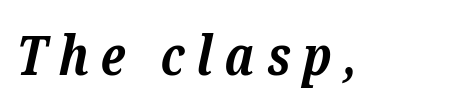
The image shows 55 px bold serif type, italic (leaning right); set unusually wide letter spacing (+0.22 em), not underlined; low stroke contrast and a medium x-height.
